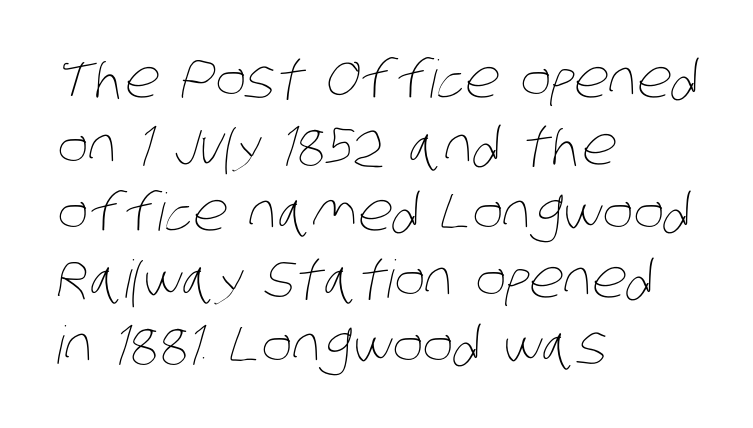
Q: Is the text bold? A: No.
Q: Is the text underlined? A: No.
Q: How is the paragraph aligned? A: Left-aligned.
Q: Is the spacing between letters normal or unusually wide? A: Normal.
Q: Is the spacing between lines tight, normal or loose? A: Normal.
Q: Width (condensed, normal, or wide)? A: Condensed.
Q: Stroke contrast? A: Low.
Q: x-height? A: Large.
Q: Monospaced? A: No.
